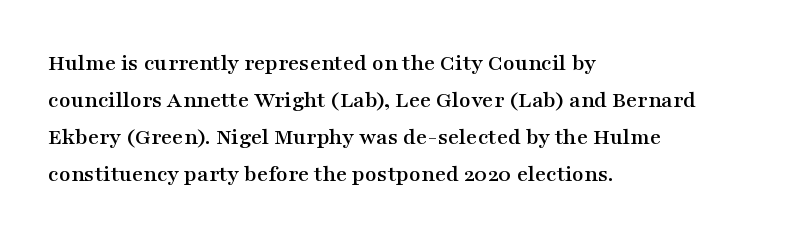
The image shows 24 px text type, upright; set left-aligned, normal line spacing (1.54x), normal letter spacing, not underlined.
